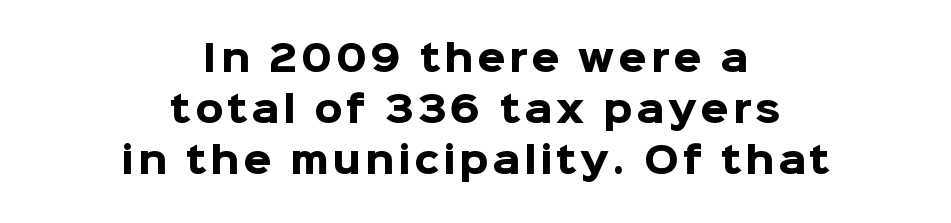
The letters stand straight up with perfectly vertical stems. Which margin do the lines hug? Neither — every line sits in the middle. Serif or sans? Sans — the stroke terminals are bare. This sample has the flowing, uneven cadence of proportional lettering. Honestly, there is no underline to notice here at all.
